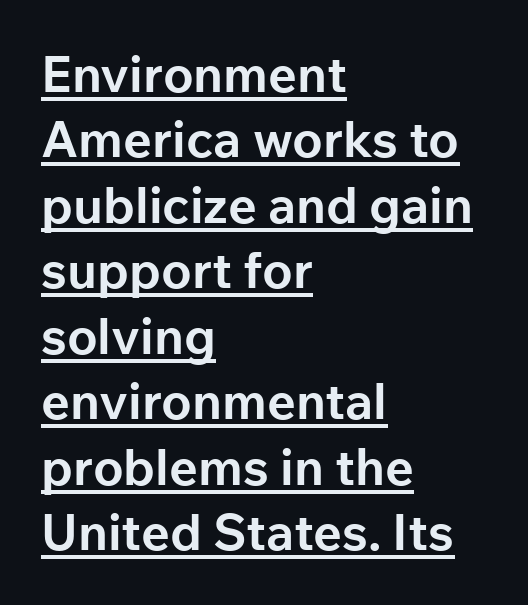
Q: Is the text bold? A: Yes.
Q: Is the text italic (slanted)? A: No, it is upright.
Q: Is the typeface a serif or a sans-serif typeface? A: Sans-serif.
Q: Is the text underlined? A: Yes.
Q: How is the paragraph aligned? A: Left-aligned.
Q: Is the spacing between letters normal or unusually wide? A: Normal.
Q: Is the spacing between lines tight, normal or loose? A: Normal.
Q: Width (condensed, normal, or wide)? A: Normal.
Q: Stroke contrast? A: Low.
Q: x-height? A: Medium.
Q: Monospaced? A: No.
